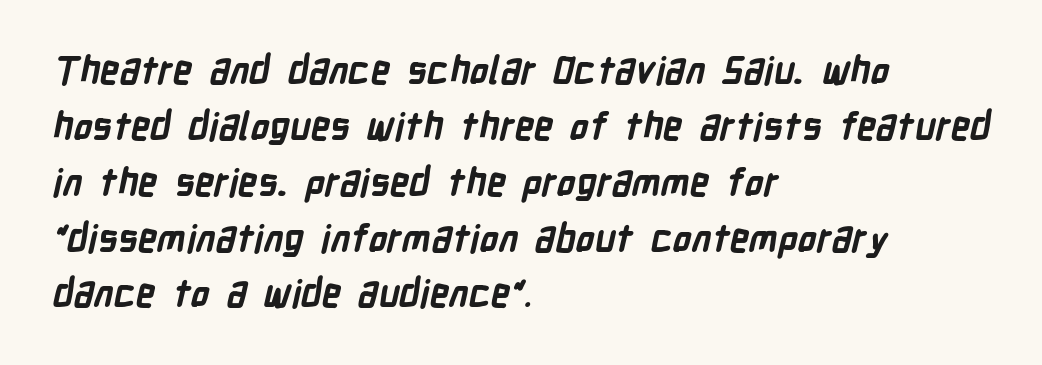
{"serif": "no", "bold": "yes", "weight": "bold", "width": "condensed", "stroke_contrast": "low", "x_height": "medium", "monospaced": "no", "underline": "no", "align": "left", "line_spacing": "normal", "line_spacing_ratio": 1.47, "letter_spacing": "normal", "letter_spacing_em": 0.0, "glyph_px": 38}
